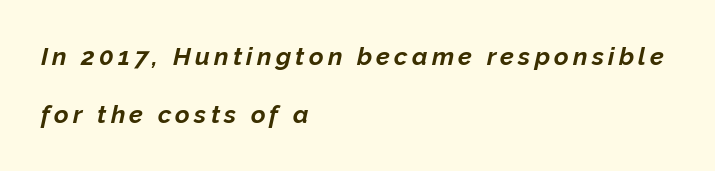
{"italic": "yes", "lean": "right", "slant_degrees": 12, "bold": "yes", "underline": "no", "align": "left", "line_spacing": "loose", "line_spacing_ratio": 2.34, "glyph_px": 25}
